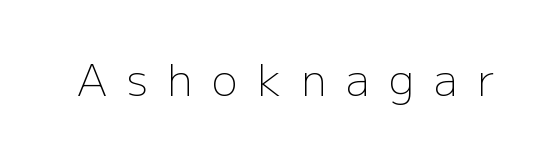
{"serif": "no", "italic": "no", "bold": "no", "weight": "light", "width": "normal", "stroke_contrast": "low", "x_height": "medium", "monospaced": "no", "underline": "no", "letter_spacing": "wide", "letter_spacing_em": 0.46, "glyph_px": 43}
